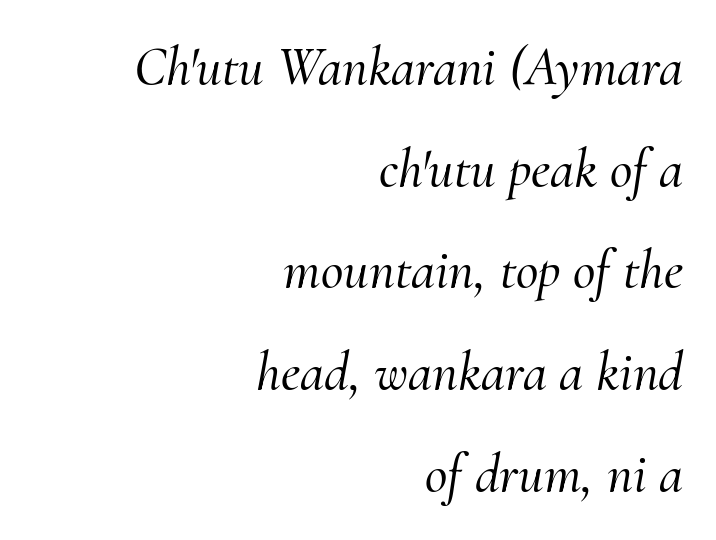
The image shows 55 px serif type, italic (leaning right); set right-aligned, line spacing 1.85x, normal letter spacing, not underlined; medium stroke contrast and a small x-height.
